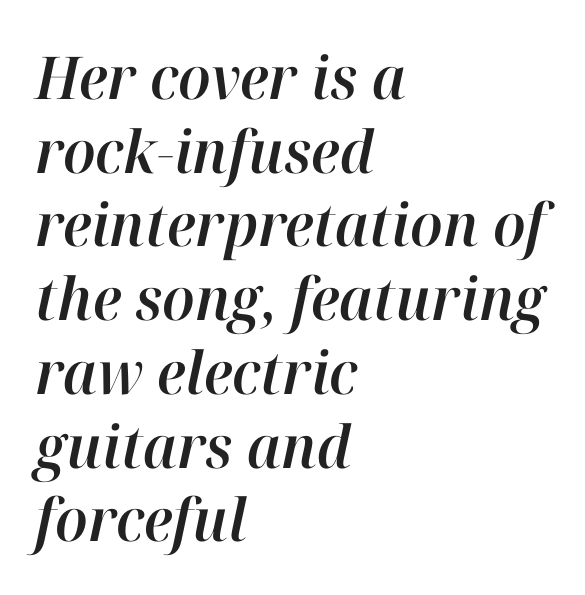
Q: Is the text italic (slanted)? A: Yes, it leans right by about 12 degrees.
Q: Is the text underlined? A: No.
Q: How is the paragraph aligned? A: Left-aligned.
Q: Is the spacing between letters normal or unusually wide? A: Normal.
Q: Is the spacing between lines tight, normal or loose? A: Normal.
Q: Width (condensed, normal, or wide)? A: Normal.
Q: Stroke contrast? A: High.
Q: x-height? A: Medium.
Q: Monospaced? A: No.
